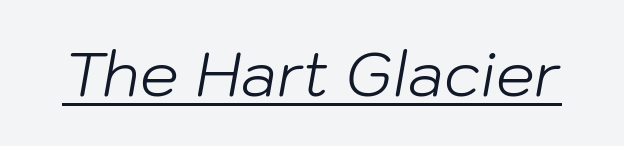
Q: Is the text bold? A: No.
Q: Is the text italic (slanted)? A: Yes, it leans right by about 10 degrees.
Q: Is the text underlined? A: Yes.
Q: Is the spacing between letters normal or unusually wide? A: Normal.
Q: Width (condensed, normal, or wide)? A: Normal.
Q: Stroke contrast? A: Low.
Q: x-height? A: Medium.
Q: Monospaced? A: No.
